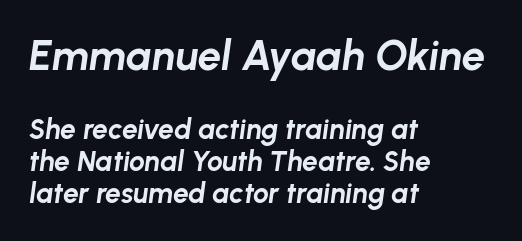
The image shows 42 px bold type, italic (leaning right); set left-aligned, tight line spacing (1.15x), normal letter spacing, not underlined; the first (top) block is 1.5x larger; low stroke contrast and a medium x-height.
